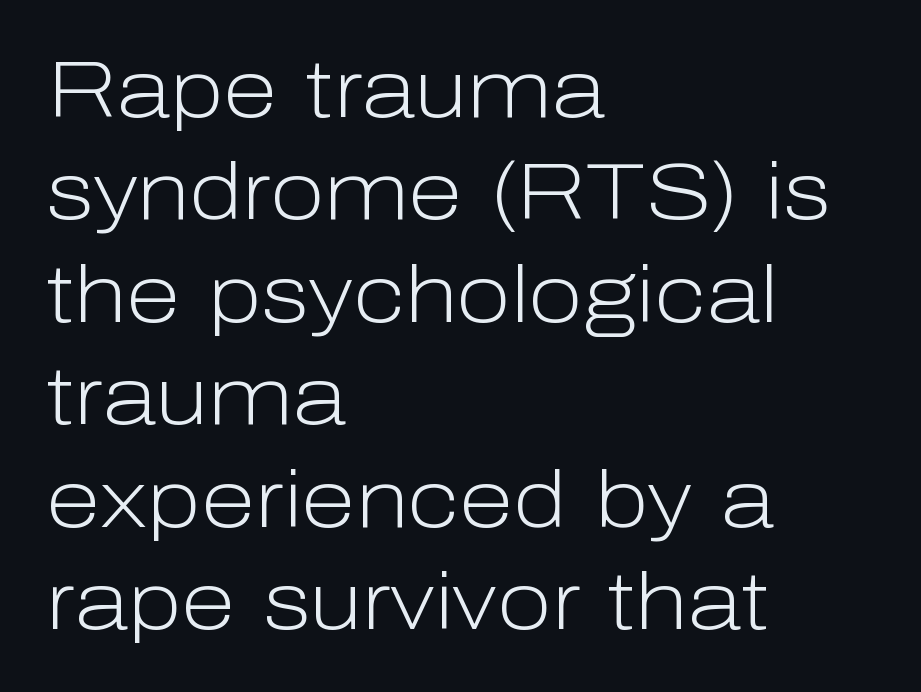
{"serif": "no", "italic": "no", "bold": "no", "weight": "light", "width": "normal", "stroke_contrast": "low", "x_height": "medium", "monospaced": "no", "underline": "no", "align": "left", "line_spacing": "normal", "line_spacing_ratio": 1.28, "letter_spacing": "normal", "letter_spacing_em": 0.0, "glyph_px": 80}
